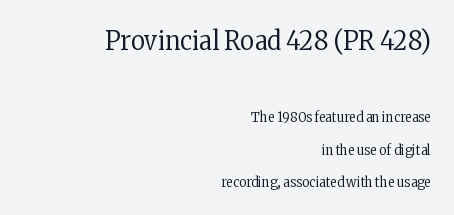
The image shows 27 px text type, upright; set right-aligned, loose line spacing (2.34x), normal letter spacing, not underlined; the first (top) block is 1.93x larger.
